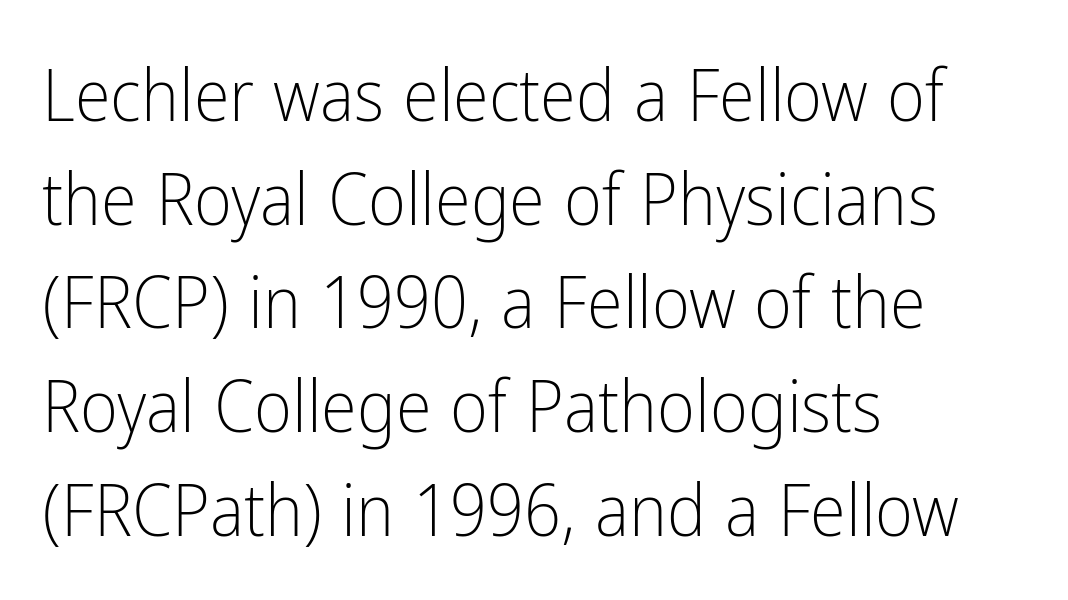
{"serif": "no", "italic": "no", "bold": "no", "weight": "light", "width": "condensed", "stroke_contrast": "low", "x_height": "medium", "monospaced": "no", "underline": "no", "align": "left", "line_spacing": "normal", "line_spacing_ratio": 1.42, "letter_spacing": "normal", "letter_spacing_em": 0.0, "glyph_px": 73}
